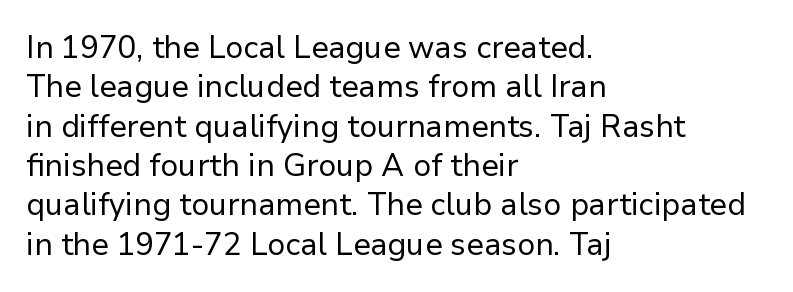
The image shows 31 px regular-weight sans-serif type, upright; set left-aligned, normal line spacing (1.27x), normal letter spacing, not underlined; low stroke contrast and a medium x-height.
